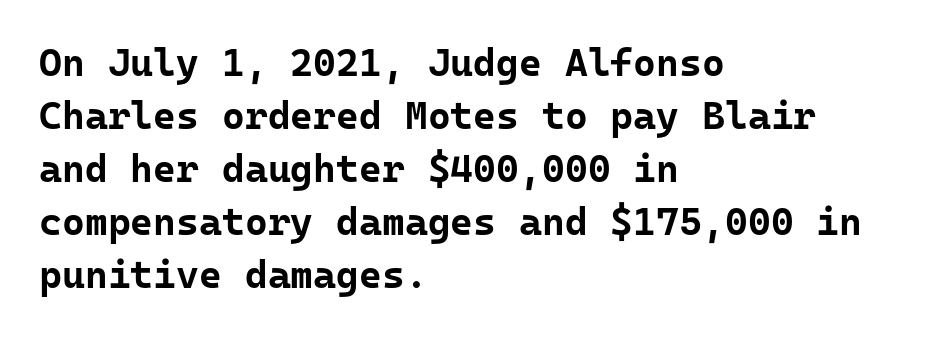
Words appear dense and cohesive because spacing is normal. Letterform terminals end flat and unadorned throughout the passage. These lines are set flush left with a ragged right edge. Descenders hang freely into open space. Is there any slant? The stems are plumb.
